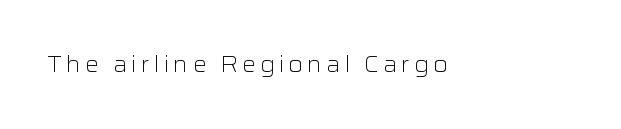
Q: Is the text bold? A: No.
Q: Is the text italic (slanted)? A: No, it is upright.
Q: Is the text underlined? A: No.
